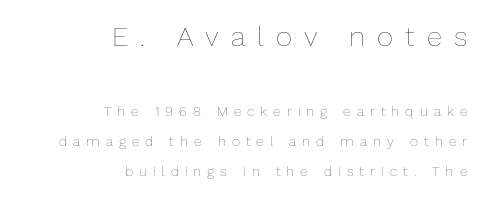
The characters are drawn with everyday or finer stroke widths. Loose tracking; the words dissolve into strings of separated letters. Scale decreases going downward across the two blocks. This sample uses an upright cut, with every glyph sitting square on the baseline.
